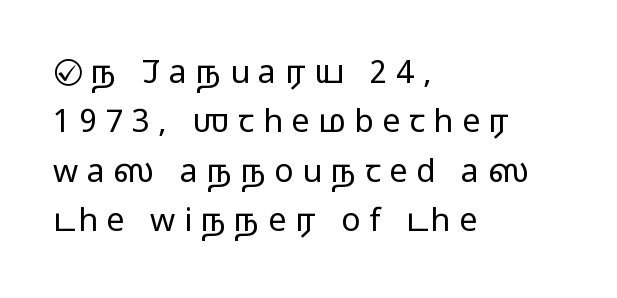
Someone cranked the tracking dial way up on this one. The gap between lines stays unmarked. Proportional: the letters do not fall into vertical columns. The lines sit at an ordinary, default distance from one another.
